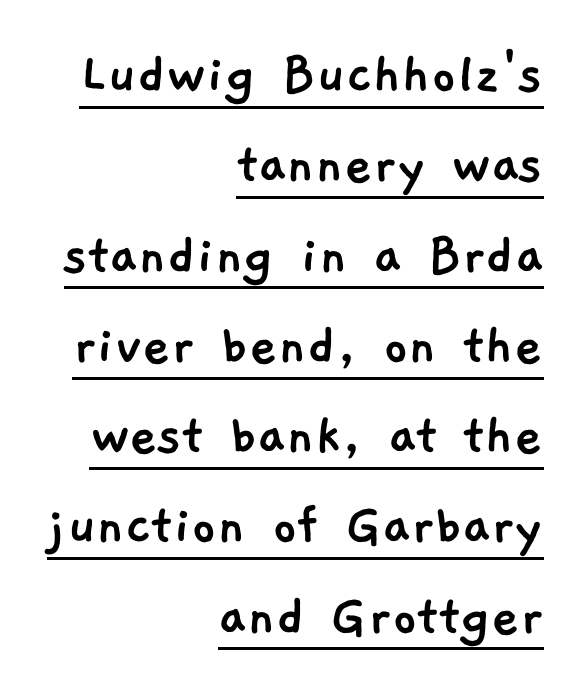
{"serif": "no", "width": "normal", "stroke_contrast": "low", "x_height": "medium", "monospaced": "no", "underline": "yes", "align": "right", "line_spacing": "normal", "line_spacing_ratio": 1.48, "letter_spacing": "normal", "letter_spacing_em": 0.0, "glyph_px": 61}
